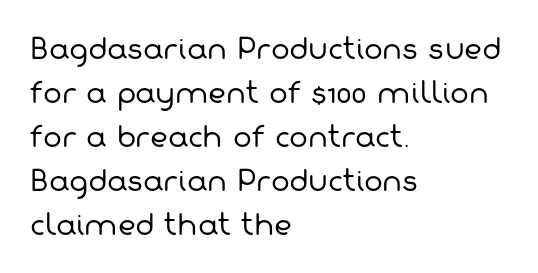
{"serif": "no", "bold": "no", "weight": "regular", "width": "normal", "stroke_contrast": "low", "x_height": "medium", "monospaced": "no", "underline": "no", "align": "left", "line_spacing": "normal", "line_spacing_ratio": 1.57, "letter_spacing": "normal", "letter_spacing_em": 0.0, "glyph_px": 28}
